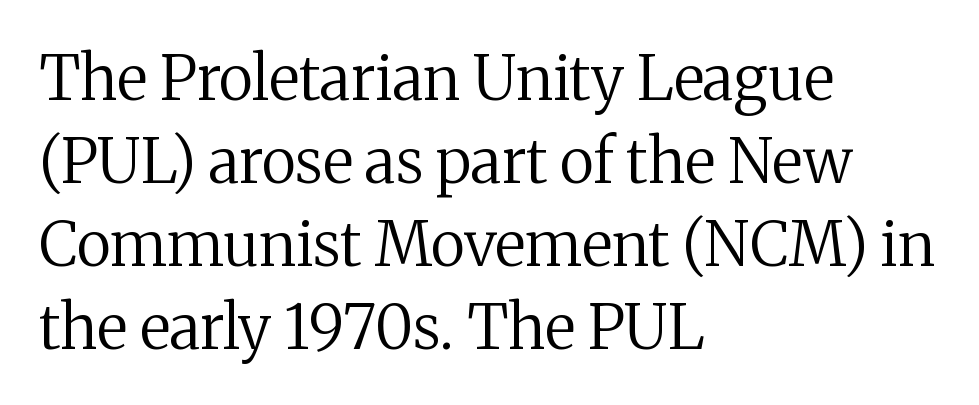
The image shows 61 px regular-weight serif type, upright; set left-aligned, normal line spacing (1.36x), normal letter spacing, not underlined; medium stroke contrast and a medium x-height.
